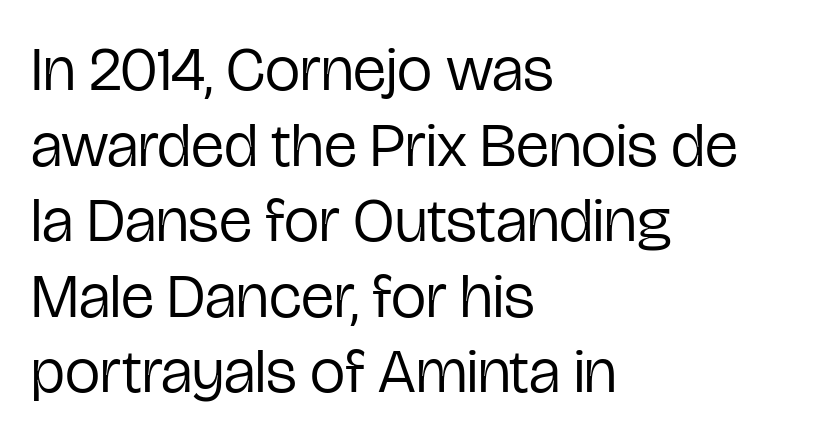
{"serif": "no", "italic": "no", "bold": "no", "weight": "regular", "width": "condensed", "stroke_contrast": "low", "x_height": "medium", "monospaced": "no", "underline": "no", "align": "left", "line_spacing_ratio": 1.2, "letter_spacing": "normal", "letter_spacing_em": 0.0, "glyph_px": 63}
